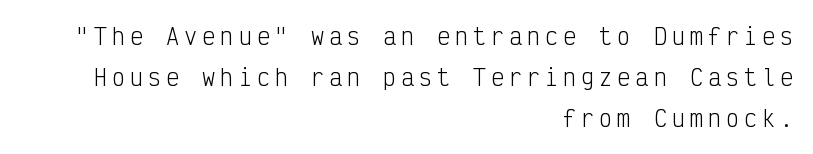
Q: Is the text bold? A: No.
Q: Is the text italic (slanted)? A: No, it is upright.
Q: Is the text underlined? A: No.
Q: How is the paragraph aligned? A: Right-aligned.
Q: Is the spacing between letters normal or unusually wide? A: Unusually wide.
